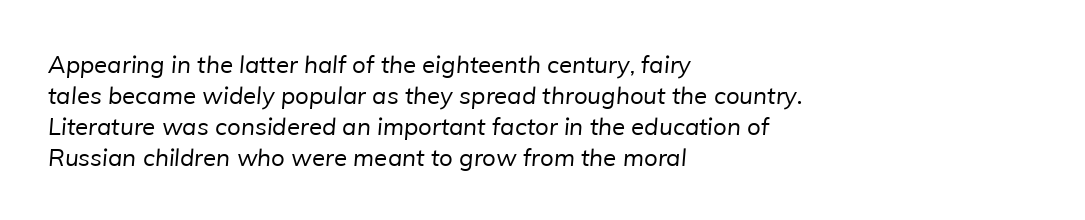
The image shows 24 px text type; set left-aligned, normal line spacing (1.29x), normal letter spacing, not underlined.
